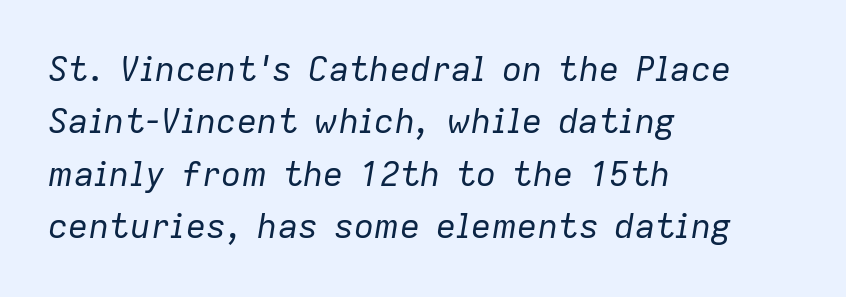
The lines in this sample share a left origin and differ only in where they stop. These lines keep a tight, regular rhythm from letter to letter. Spacing verdict: proportional, widths tailored to each character. The specimen reads as italic at a glance. The glyphs are unaccompanied by any horizontal stroke below them.
